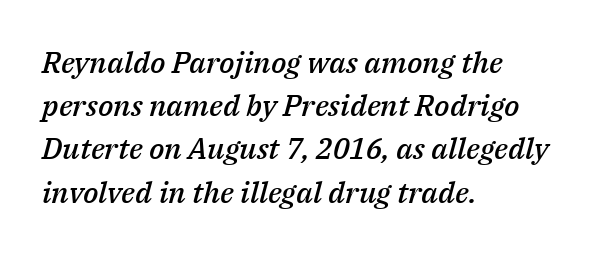
The image shows 30 px semibold type, italic (leaning right); set left-aligned, normal line spacing (1.44x), normal letter spacing, not underlined; medium stroke contrast and a medium x-height.
